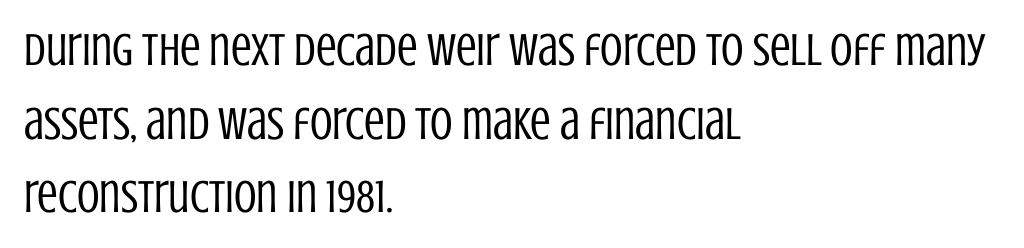
{"serif": "no", "italic": "no", "bold": "no", "weight": "regular", "width": "condensed", "stroke_contrast": "low", "x_height": "large", "monospaced": "no", "underline": "no", "align": "left", "line_spacing": "normal", "line_spacing_ratio": 1.6, "letter_spacing": "normal", "letter_spacing_em": 0.0, "glyph_px": 46}
